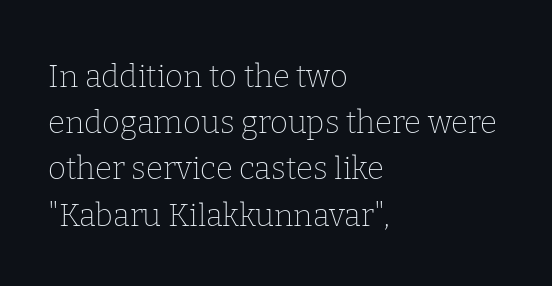
The image shows 31 px thin serif type, upright; set left-aligned, normal line spacing (1.49x), normal letter spacing, not underlined; low stroke contrast and a medium x-height.
